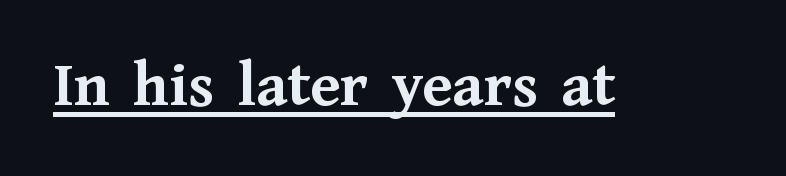
{"serif": "yes", "italic": "no", "bold": "yes", "weight": "semibold", "width": "normal", "stroke_contrast": "medium", "x_height": "medium", "monospaced": "no", "underline": "yes", "letter_spacing": "normal", "letter_spacing_em": 0.0, "glyph_px": 66}
